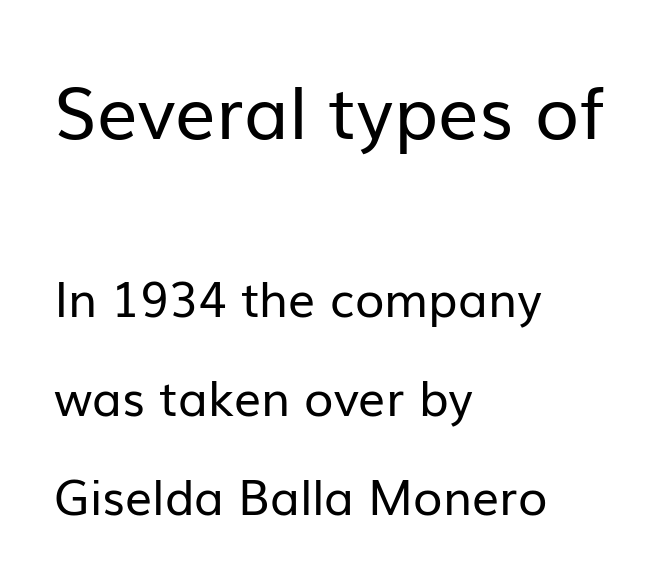
Check under the words: just untouched page. Size contrast runs from large at the top to small at the bottom. The letters stand upright; this is a roman face. The characters display no serif detailing; their extremities are plain. Vertical stems look standard width or narrower in stroke.
